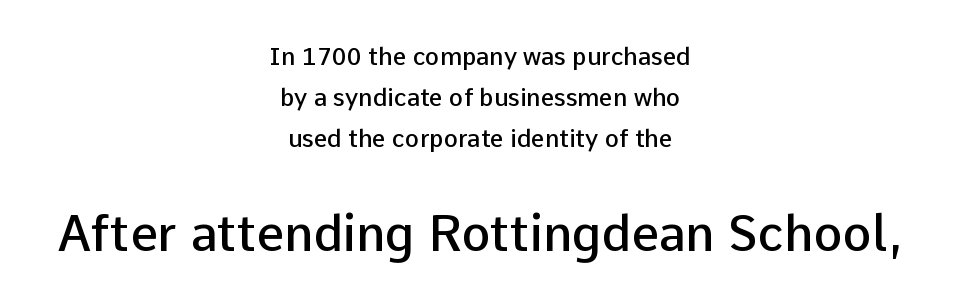
The image shows 49 px semibold sans-serif type, upright; set centered, normal line spacing (1.7x), normal letter spacing, not underlined; the second (bottom) block is 2.04x larger; low stroke contrast and a medium x-height.
